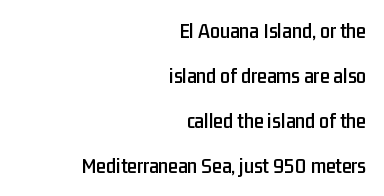
Each row of text sits above clean, open space. The text block is weighted toward the right margin, trailing off unevenly leftward. Every character sits straight up, as roman type does. Baseline-to-baseline distance is far greater than the letter height. Letter spacing: default.
